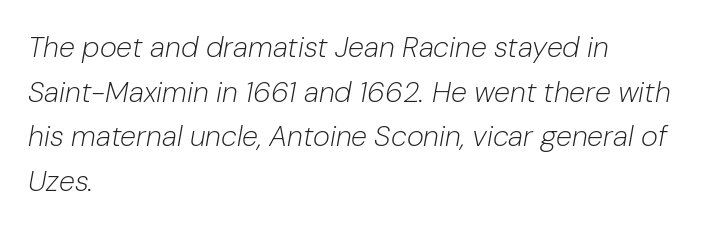
Varying glyph widths throughout — classic text-font behaviour. The typography opts for an oblique posture over an upright one. In CSS terms this would be text-align: left. Look at the tracking — it's just the regular setting, nothing added. Underline: absent.
